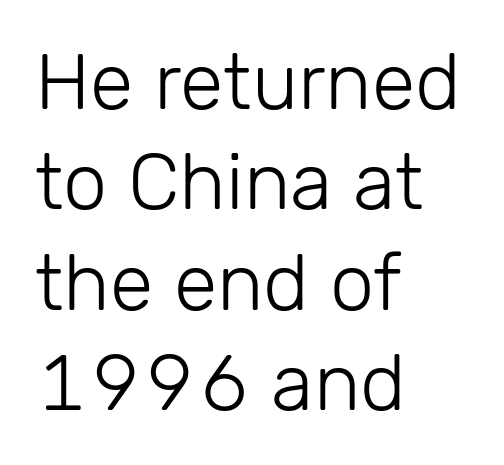
{"serif": "no", "italic": "no", "bold": "no", "weight": "light", "width": "normal", "stroke_contrast": "low", "x_height": "medium", "monospaced": "no", "underline": "no", "align": "left", "line_spacing": "normal", "line_spacing_ratio": 1.27, "letter_spacing": "normal", "letter_spacing_em": 0.0, "glyph_px": 79}
